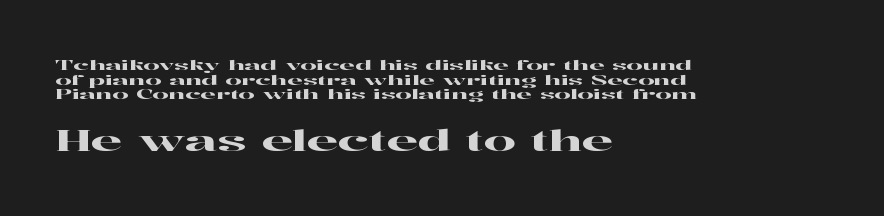
The image shows 28 px wide serif type, upright; set left-aligned, tight line spacing (1.05x), normal letter spacing, not underlined; the second (bottom) block is 2.0x larger; high stroke contrast and a medium x-height.
